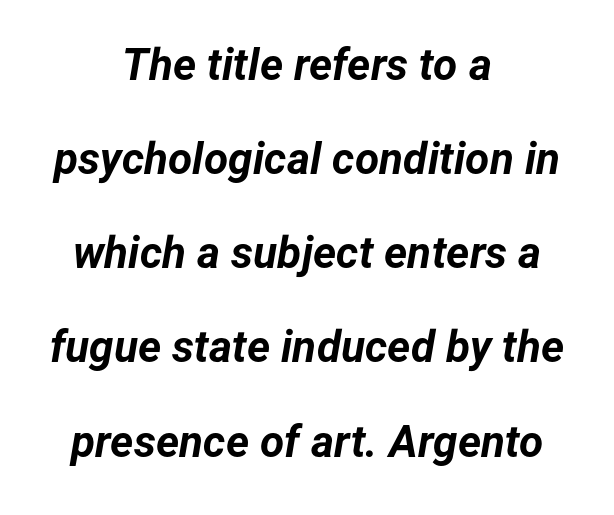
Q: Is the text bold? A: Yes.
Q: Is the text italic (slanted)? A: Yes, it leans right by about 12 degrees.
Q: Is the text underlined? A: No.
Q: How is the paragraph aligned? A: Centered.
Q: Is the spacing between letters normal or unusually wide? A: Normal.
Q: Is the spacing between lines tight, normal or loose? A: Loose.
Q: Width (condensed, normal, or wide)? A: Normal.
Q: Stroke contrast? A: Low.
Q: x-height? A: Medium.
Q: Monospaced? A: No.
